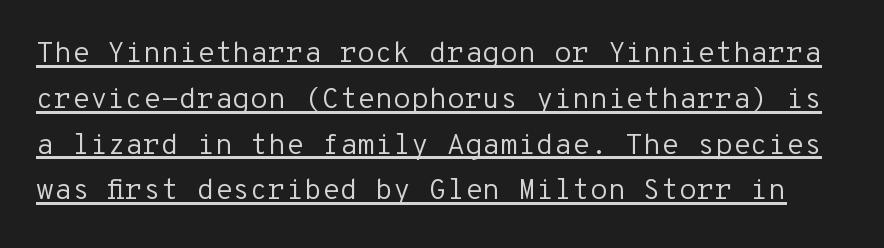
The image shows 29 px regular-weight sans-serif type, upright, monospaced; set normal line spacing (1.58x), normal letter spacing, underlined; low stroke contrast and a medium x-height.
